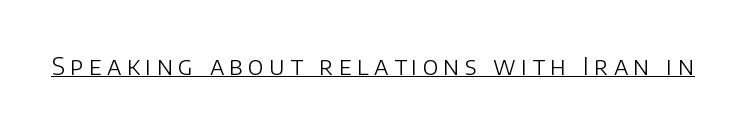
The image shows 25 px text type, upright; set unusually wide letter spacing (+0.21 em), underlined.
